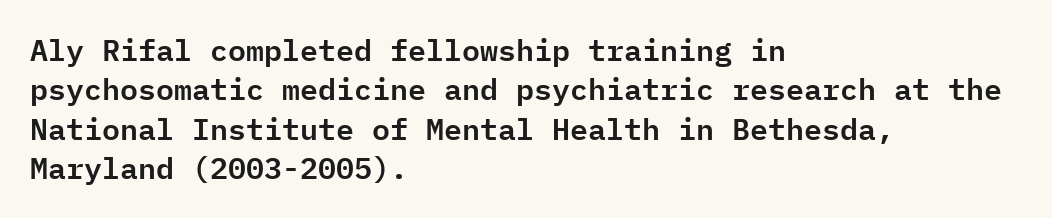
The image shows 30 px sans-serif type, upright, monospaced; set left-aligned, normal line spacing (1.31x), normal letter spacing, not underlined; low stroke contrast and a medium x-height.
